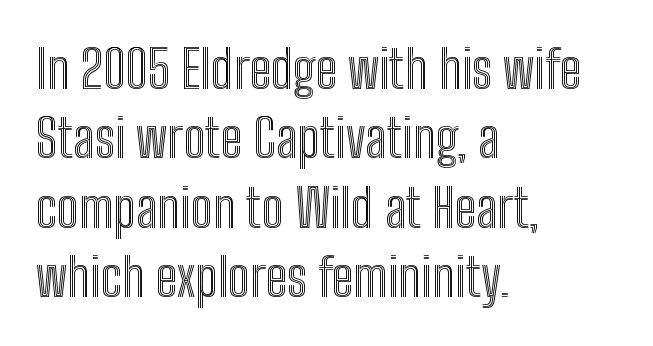
The image shows 53 px condensed type, upright; set left-aligned, normal line spacing (1.31x), normal letter spacing, not underlined; a medium x-height.
